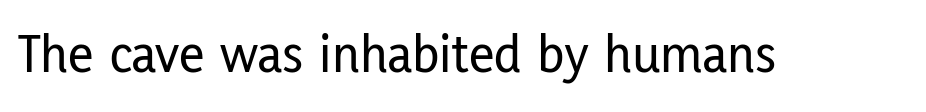
Q: Is the text italic (slanted)? A: No, it is upright.
Q: Is the typeface a serif or a sans-serif typeface? A: Sans-serif.
Q: Is the text underlined? A: No.
Q: Is the spacing between letters normal or unusually wide? A: Normal.
Q: Width (condensed, normal, or wide)? A: Condensed.
Q: Stroke contrast? A: Low.
Q: x-height? A: Medium.
Q: Monospaced? A: No.
